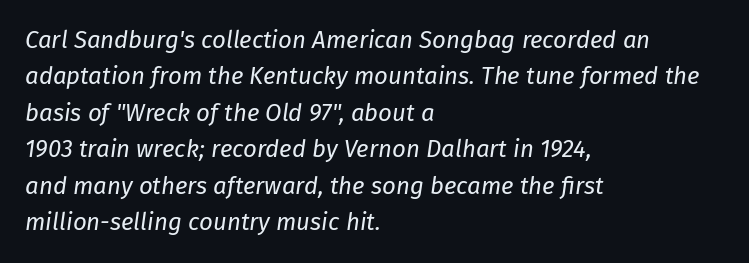
This is oblique type, the kind used for emphasis or titles. Compared with a centered layout, this one pins lines to the left instead. Line spacing here is normal. No extra ink here — the face is not bold. Anything drawn beneath the words? Only blank space. What stands out about the letter spacing? Nothing — it is the standard amount.
